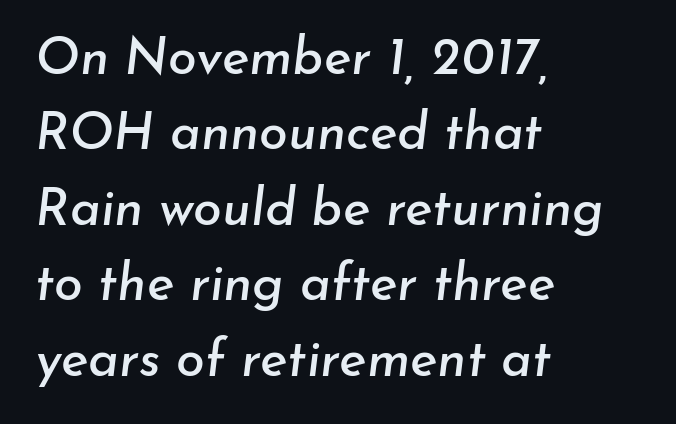
The letters are slanted; this is an italic face. A normal amount of white space separates one row of letters from the next. The line texture is even and compact thanks to regular tracking. The gap between lines stays unmarked. Think of a printed novel: that variable character pitch is what you see here.
